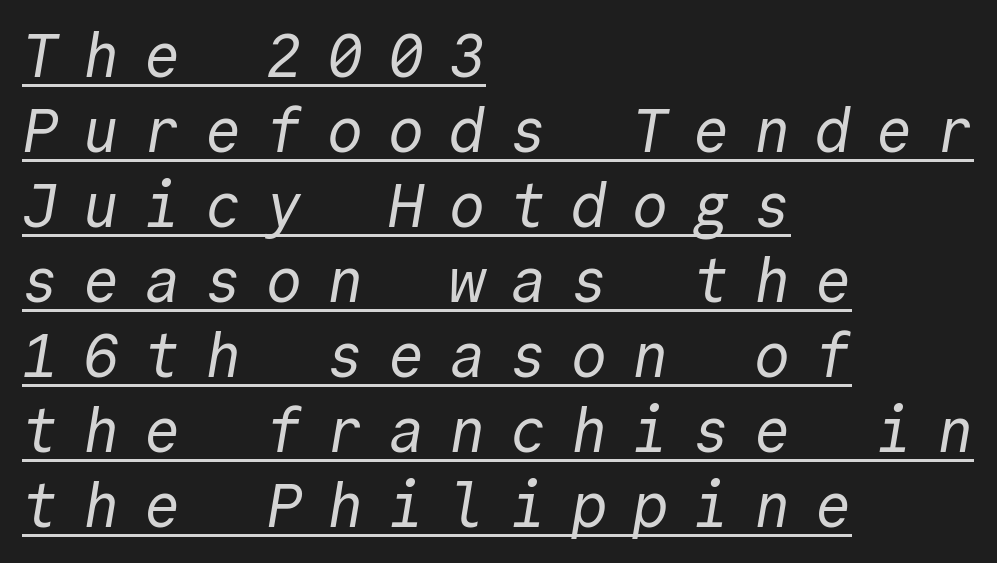
The image shows 61 px regular-weight sans-serif type, monospaced; set left-aligned, line spacing 1.23x, unusually wide letter spacing (+0.4 em), underlined; a medium x-height.
